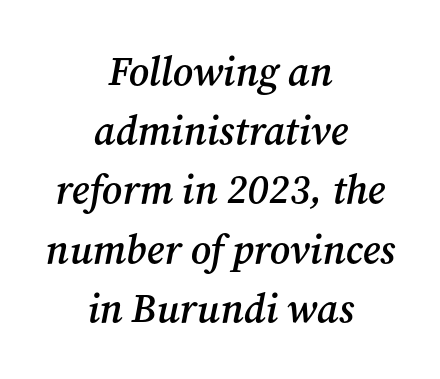
The space directly below the letters is spotless. The font is running at a semibold setting, under full bold. A typesetter would call this proportional, since set widths differ per character. Typeset on center — no edge is straight. The typeface chosen for these lines features serifs. When letters slant like this, we call the style italic.
